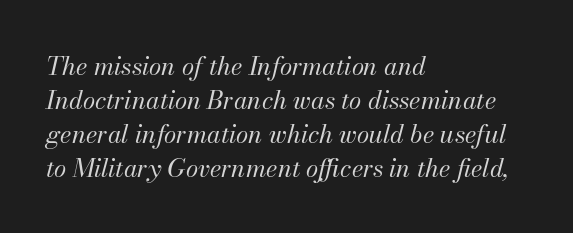
{"italic": "yes", "lean": "right", "slant_degrees": 13, "bold": "no", "underline": "no", "align": "left", "line_spacing": "normal", "line_spacing_ratio": 1.36, "letter_spacing": "normal", "letter_spacing_em": 0.0, "glyph_px": 25}
